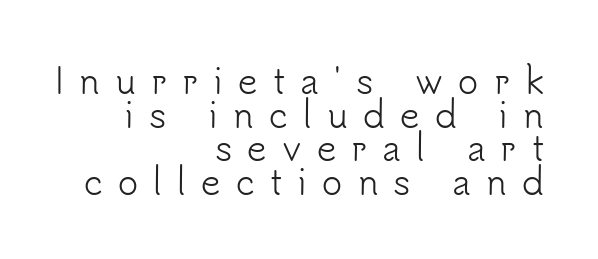
The image shows 34 px light sans-serif type, upright; set right-aligned, tight line spacing (0.99x), unusually wide letter spacing (+0.45 em), not underlined; low stroke contrast and a small x-height.
